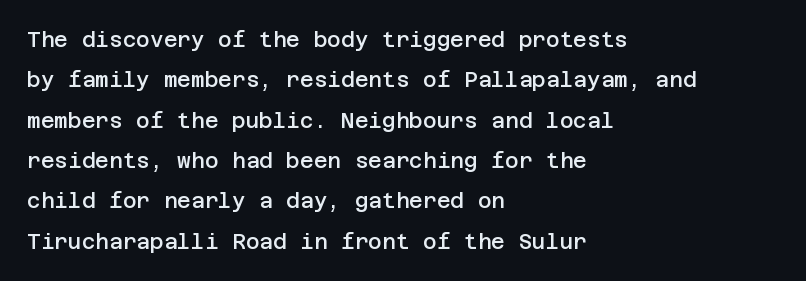
The image shows 21 px text type, upright; set left-aligned, loose line spacing (1.92x), normal letter spacing, not underlined.
